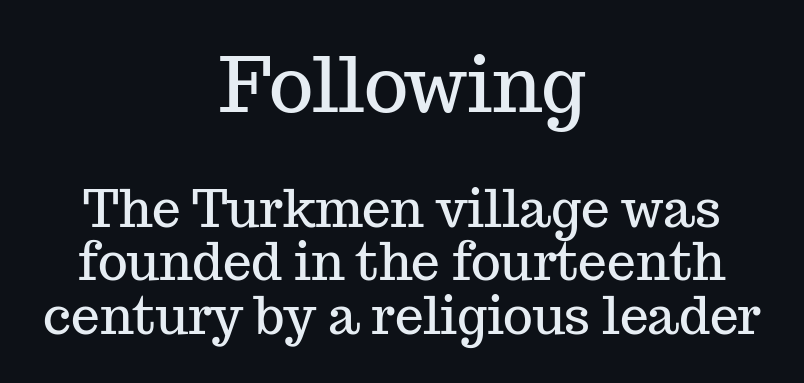
Q: Is the text italic (slanted)? A: No, it is upright.
Q: Is the typeface a serif or a sans-serif typeface? A: Serif.
Q: Is the text underlined? A: No.
Q: How is the paragraph aligned? A: Centered.
Q: Is the spacing between letters normal or unusually wide? A: Normal.
Q: Is the spacing between lines tight, normal or loose? A: Tight.
Q: Which block of text is set in a larger size, the first (top) or the second (bottom)? A: The first (top) one.
Q: Width (condensed, normal, or wide)? A: Normal.
Q: Stroke contrast? A: Medium.
Q: x-height? A: Medium.
Q: Monospaced? A: No.
